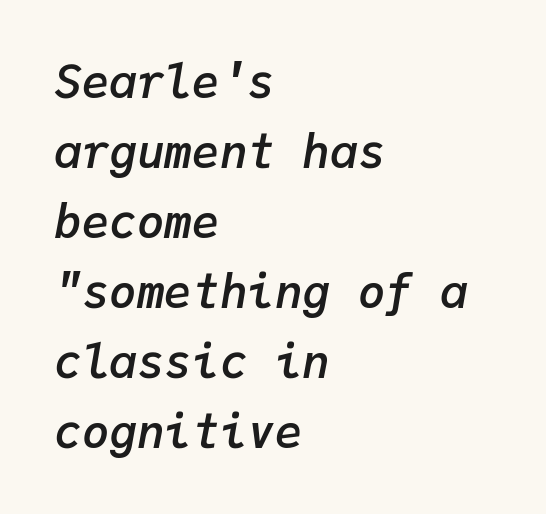
The image shows 46 px semibold type, italic (leaning right), monospaced; set left-aligned, normal line spacing (1.52x), normal letter spacing, not underlined; low stroke contrast and a medium x-height.
